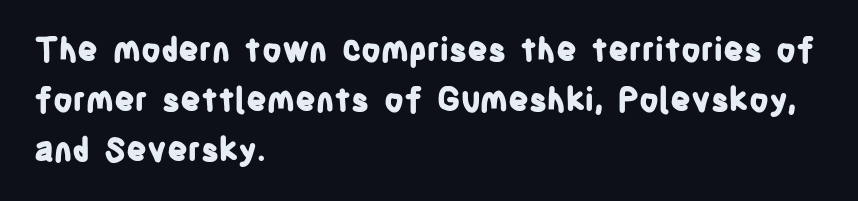
Q: Is the text bold? A: Yes.
Q: Is the text italic (slanted)? A: No, it is upright.
Q: Is the typeface a serif or a sans-serif typeface? A: Sans-serif.
Q: Is the text underlined? A: No.
Q: How is the paragraph aligned? A: Left-aligned.
Q: Is the spacing between letters normal or unusually wide? A: Normal.
Q: Is the spacing between lines tight, normal or loose? A: Normal.
Q: Width (condensed, normal, or wide)? A: Condensed.
Q: Stroke contrast? A: Low.
Q: x-height? A: Large.
Q: Monospaced? A: No.
